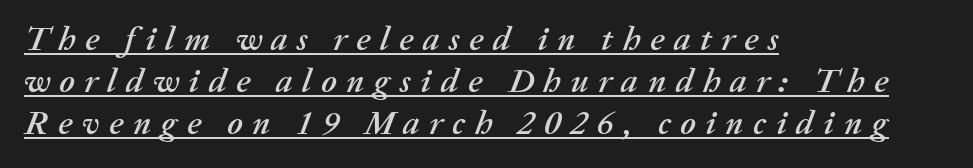
Q: Is the text italic (slanted)? A: Yes, it leans right by about 20 degrees.
Q: Is the text underlined? A: Yes.
Q: How is the paragraph aligned? A: Left-aligned.
Q: Is the spacing between letters normal or unusually wide? A: Unusually wide.
Q: Width (condensed, normal, or wide)? A: Normal.
Q: Stroke contrast? A: Medium.
Q: x-height? A: Medium.
Q: Monospaced? A: No.
